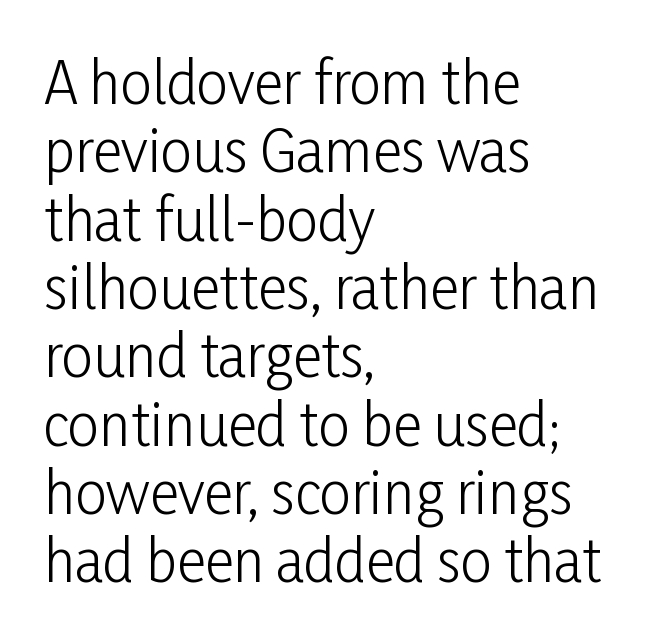
The image shows 56 px light, condensed sans-serif type, upright; set left-aligned, line spacing 1.22x, normal letter spacing, not underlined; low stroke contrast and a medium x-height.
